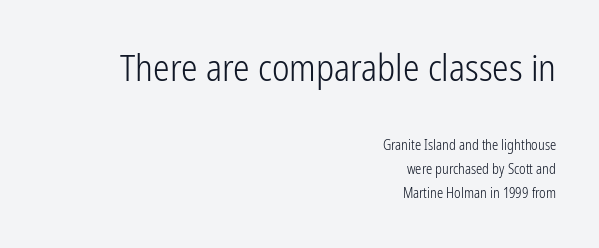
{"serif": "no", "italic": "no", "bold": "no", "weight": "light", "width": "condensed", "stroke_contrast": "low", "x_height": "medium", "monospaced": "no", "underline": "no", "align": "right", "line_spacing_ratio": 1.72, "letter_spacing": "normal", "letter_spacing_em": 0.0, "larger_block": "first", "size_ratio": 2.64, "glyph_px": 37}
